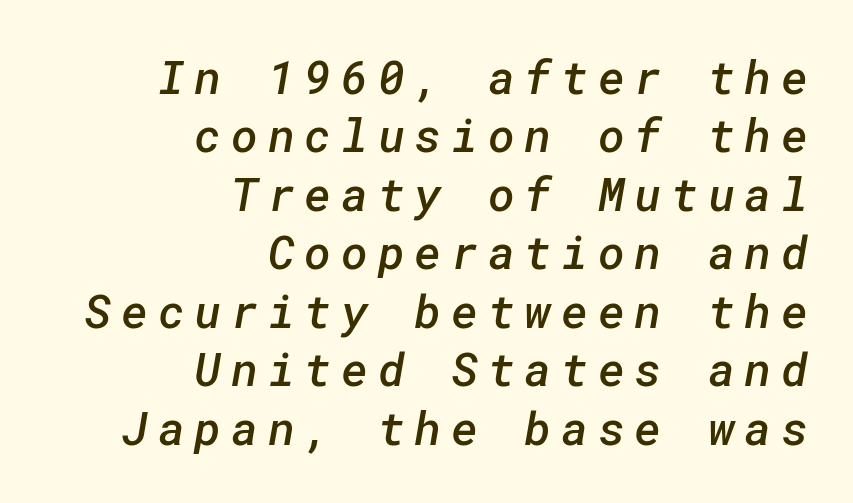
Q: Is the text bold? A: Semi-bold.
Q: Is the typeface a serif or a sans-serif typeface? A: Sans-serif.
Q: Is the text underlined? A: No.
Q: How is the paragraph aligned? A: Right-aligned.
Q: Is the spacing between letters normal or unusually wide? A: Unusually wide.
Q: Is the spacing between lines tight, normal or loose? A: Normal.
Q: Width (condensed, normal, or wide)? A: Normal.
Q: Stroke contrast? A: Low.
Q: x-height? A: Medium.
